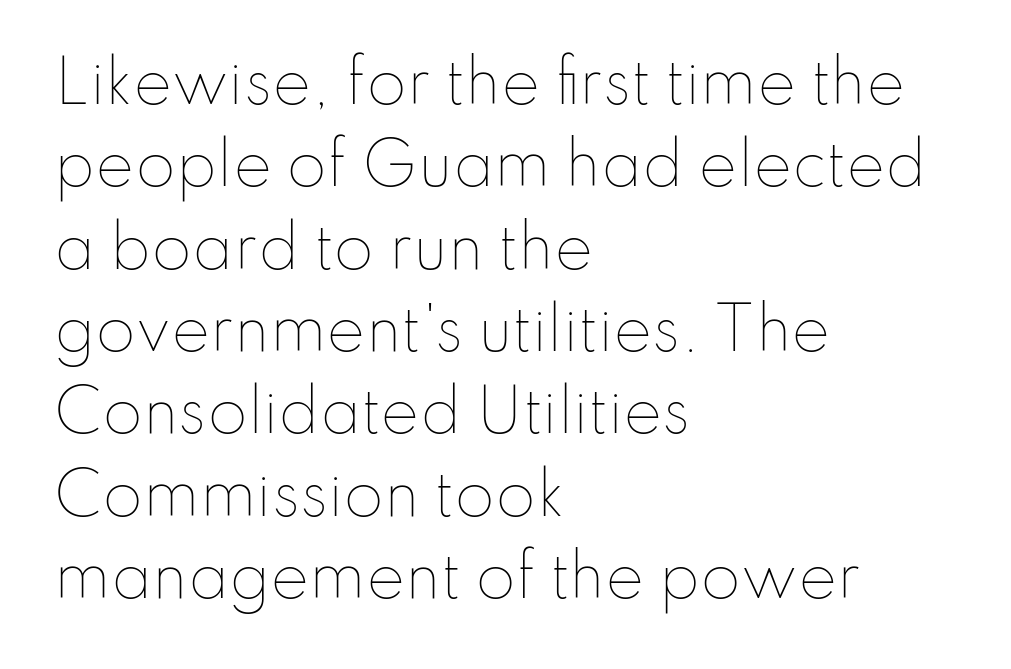
{"italic": "no", "bold": "no", "weight": "thin", "width": "normal", "stroke_contrast": "low", "x_height": "small", "monospaced": "no", "underline": "no", "align": "left", "line_spacing": "normal", "line_spacing_ratio": 1.42, "letter_spacing": "normal", "letter_spacing_em": 0.0, "glyph_px": 58}
